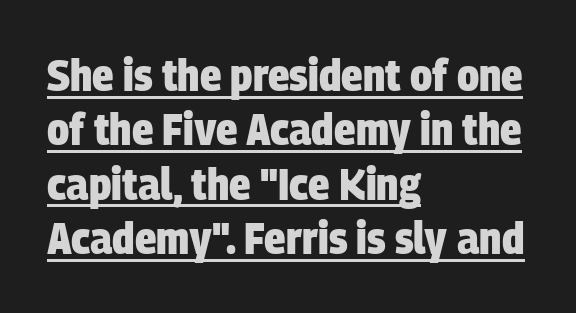
The tracking reads as untouched default to a designer's eye. A rule runs beneath these lines of type. The rendering uses a bold face; every stroke is thick and dark. A typesetter would call this proportional, since set widths differ per character. Every row of glyphs begins at an identical x-position on the left. Are there feet on the stems? There aren't — it's a sans.
